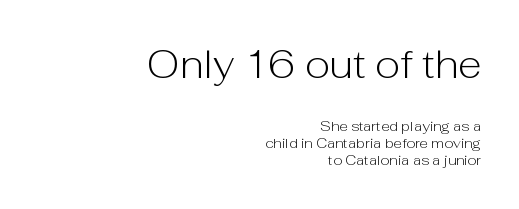
Q: Is the text bold? A: No.
Q: Is the text italic (slanted)? A: No, it is upright.
Q: Is the typeface a serif or a sans-serif typeface? A: Sans-serif.
Q: Is the text underlined? A: No.
Q: How is the paragraph aligned? A: Right-aligned.
Q: Is the spacing between letters normal or unusually wide? A: Normal.
Q: Which block of text is set in a larger size, the first (top) or the second (bottom)? A: The first (top) one.
Q: Width (condensed, normal, or wide)? A: Normal.
Q: Stroke contrast? A: Low.
Q: x-height? A: Medium.
Q: Monospaced? A: No.
